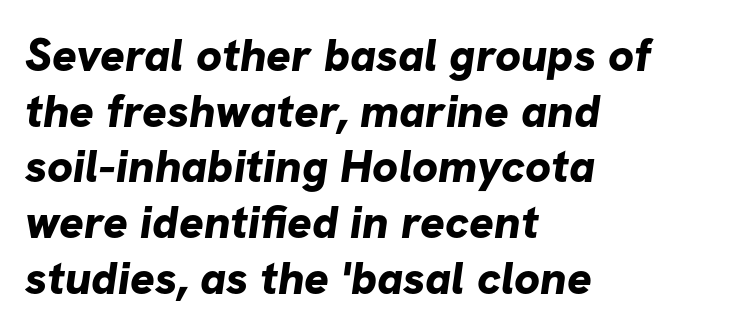
Has an underline been added? It has not. Compared with a centered layout, this one pins lines to the left instead. The typeface chosen for these lines omits serifs. Default kerning and tracking; the words read as compact shapes. In terms of weight, the rendering is a true, heavy bold.
